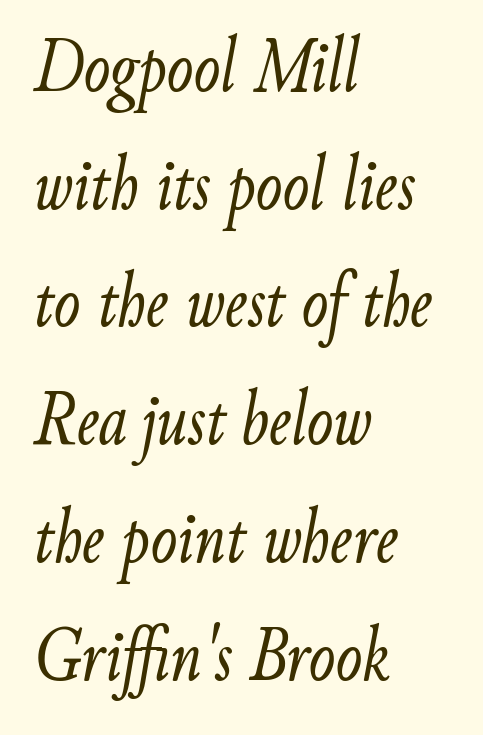
The image shows 79 px light, condensed type, italic (leaning right); set left-aligned, normal line spacing (1.49x), normal letter spacing, not underlined; low stroke contrast and a small x-height.
